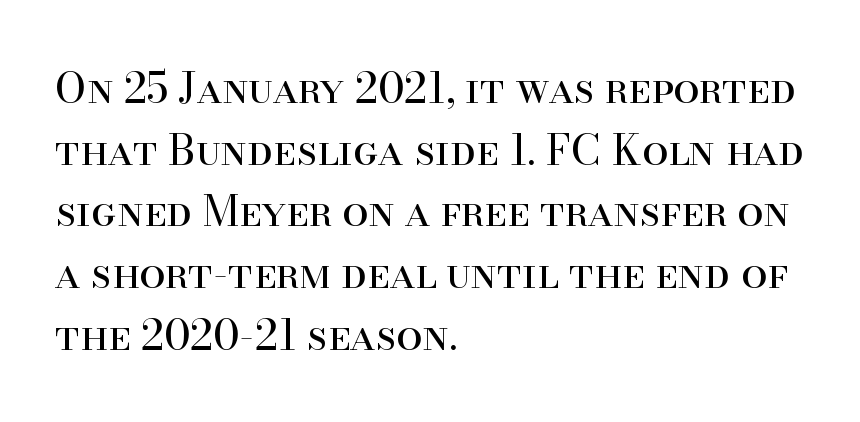
Posture: straight, roman, zero tilt. The rows are spaced the way most documents space them. Does the type have serifs? Yes, each stem ends in a small foot. Is the letter spacing exaggerated? No — it looks like the ordinary default.
